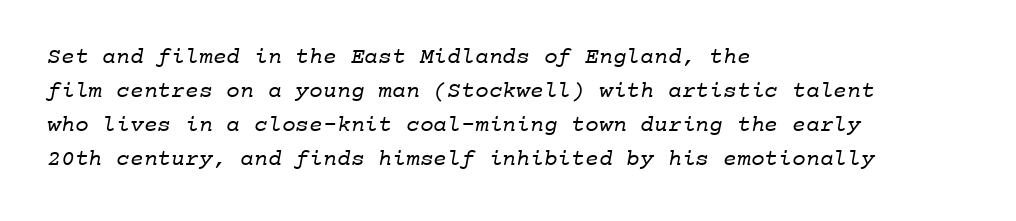
Q: Is the text bold? A: No.
Q: Is the text underlined? A: No.
Q: How is the paragraph aligned? A: Left-aligned.
Q: Is the spacing between letters normal or unusually wide? A: Normal.
Q: Is the spacing between lines tight, normal or loose? A: Normal.
